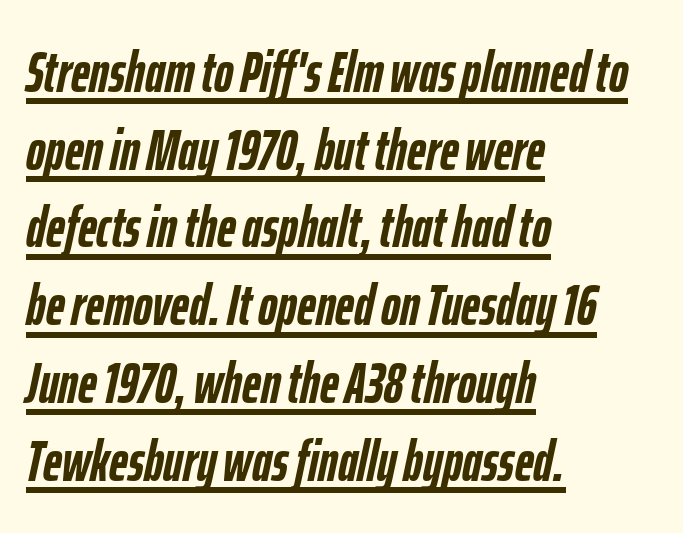
{"italic": "yes", "lean": "right", "slant_degrees": 12, "bold": "yes", "weight": "semibold", "width": "condensed", "stroke_contrast": "low", "x_height": "medium", "monospaced": "no", "underline": "yes", "align": "left", "line_spacing": "normal", "line_spacing_ratio": 1.34, "letter_spacing": "normal", "letter_spacing_em": 0.0, "glyph_px": 58}
